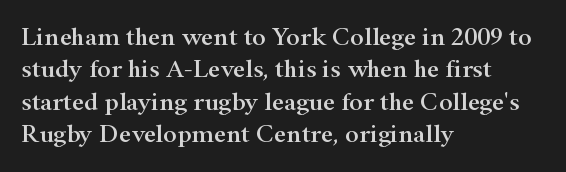
{"italic": "no", "underline": "no", "align": "left", "line_spacing": "normal", "line_spacing_ratio": 1.25, "letter_spacing": "normal", "letter_spacing_em": 0.0, "glyph_px": 26}
